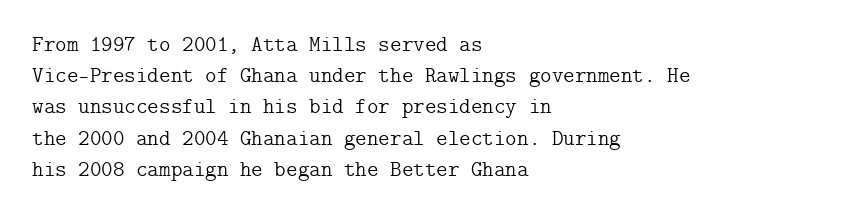
Q: Is the text bold? A: No.
Q: Is the text italic (slanted)? A: No, it is upright.
Q: Is the text underlined? A: No.
Q: How is the paragraph aligned? A: Left-aligned.
Q: Is the spacing between letters normal or unusually wide? A: Normal.
Q: Is the spacing between lines tight, normal or loose? A: Normal.
